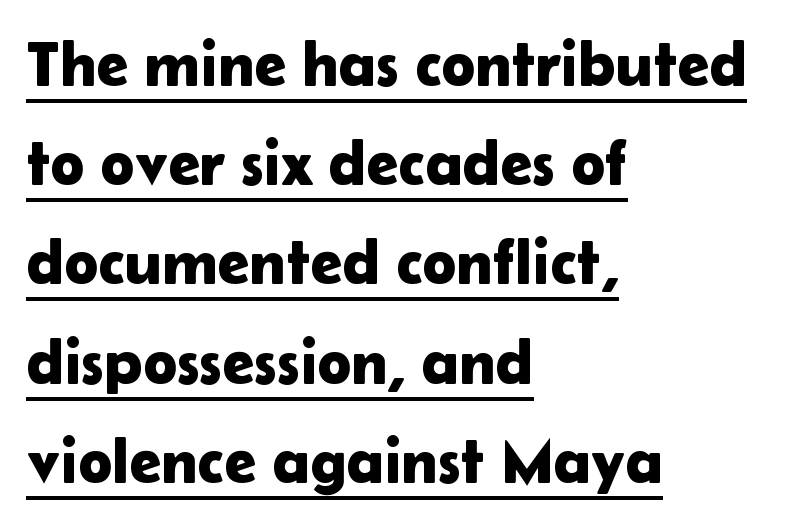
This sample has the flowing, uneven cadence of proportional lettering. What kind of face is this? One without serifs — a sans. When letters stand straight like this, we call the style roman or upright. The passage is arranged the way most books set body copy — flush left.
